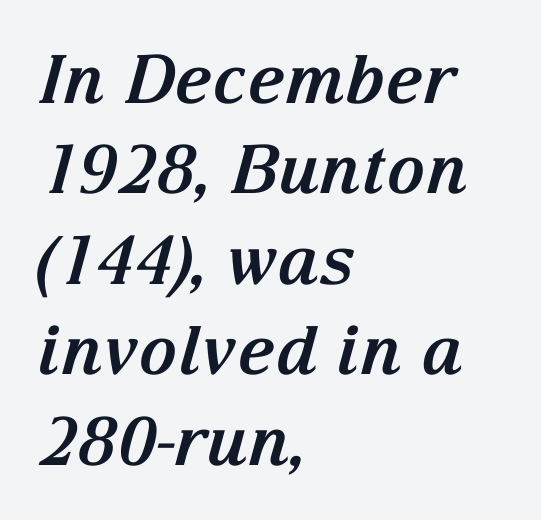
The image shows 67 px bold serif type, italic (leaning right); set left-aligned, normal line spacing (1.35x), normal letter spacing, not underlined; medium stroke contrast and a medium x-height.
